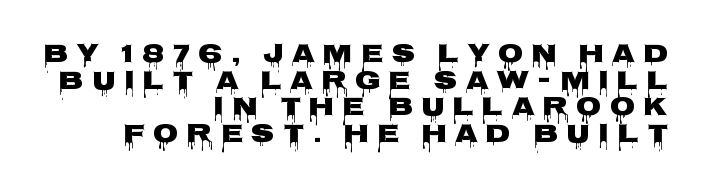
The image shows 26 px bold type, upright; set right-aligned, tight line spacing (1.02x), unusually wide letter spacing (+0.31 em), not underlined.
